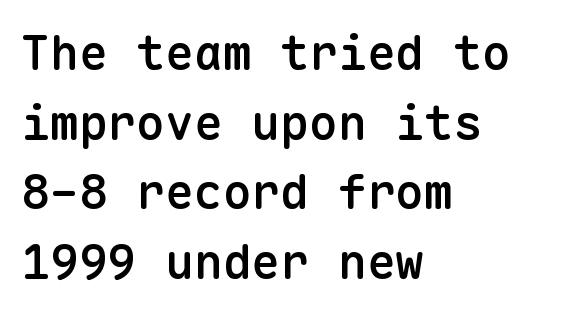
{"serif": "no", "italic": "no", "bold": "semi", "weight": "semibold", "width": "normal", "stroke_contrast": "low", "x_height": "medium", "monospaced": "yes", "underline": "no", "align": "left", "line_spacing": "normal", "line_spacing_ratio": 1.45, "letter_spacing": "normal", "letter_spacing_em": 0.0, "glyph_px": 48}
